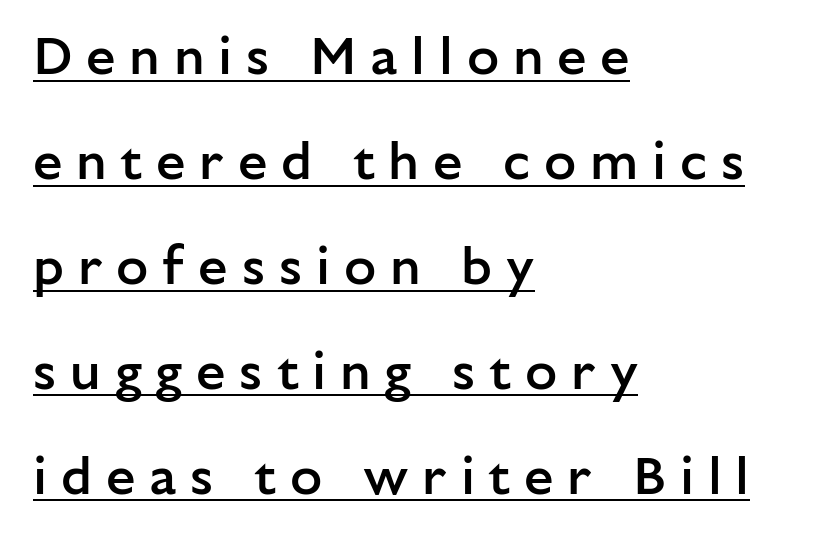
{"serif": "no", "italic": "no", "bold": "semi", "weight": "semibold", "width": "normal", "stroke_contrast": "low", "x_height": "medium", "monospaced": "no", "underline": "yes", "align": "left", "line_spacing": "loose", "line_spacing_ratio": 1.98, "letter_spacing": "wide", "letter_spacing_em": 0.26, "glyph_px": 53}
